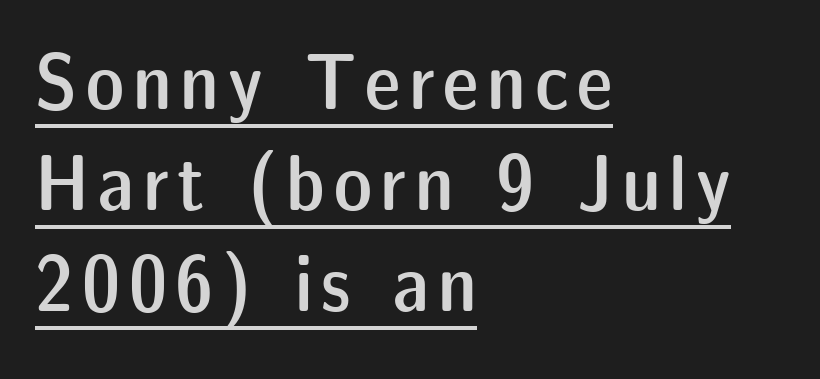
Compared with an ordinary text face, these strokes are moderately heavier — a semibold. Underline: present. These lines stack with their left ends in a neat column. A typesetter would call this proportional, since set widths differ per character. Nothing sits at the stroke ends, so this counts as sans-serif. Characters remain perfectly vertical along every line.
